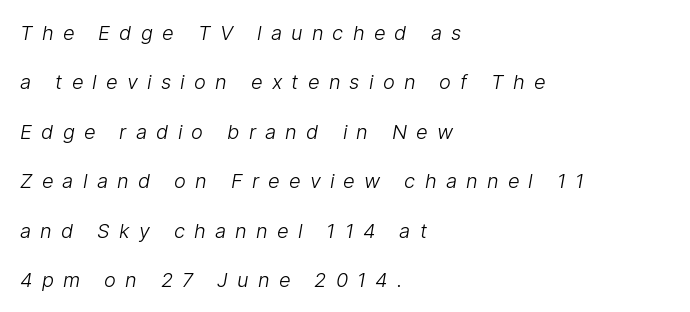
Summary of vertical rhythm: relaxed, with wide interline spacing. The string is rendered with underlining switched off. Vertical stems look standard width or narrower in stroke. Look at the tracking — it's clearly loosened, letters drifting apart.
